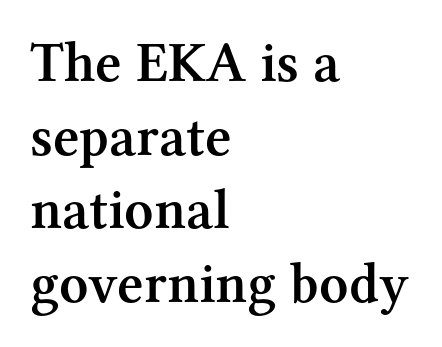
{"serif": "yes", "italic": "no", "bold": "semi", "weight": "semibold", "width": "normal", "stroke_contrast": "medium", "x_height": "medium", "monospaced": "no", "underline": "no", "align": "left", "line_spacing": "normal", "line_spacing_ratio": 1.29, "letter_spacing": "normal", "letter_spacing_em": 0.0, "glyph_px": 57}
